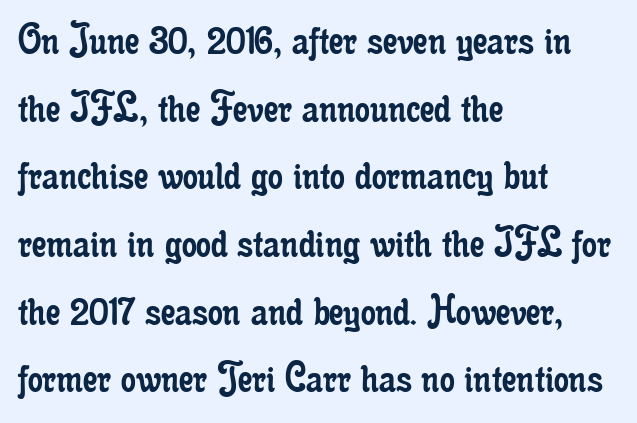
Q: Is the text bold? A: No.
Q: Is the text italic (slanted)? A: No, it is upright.
Q: Is the typeface a serif or a sans-serif typeface? A: Serif.
Q: Is the text underlined? A: No.
Q: How is the paragraph aligned? A: Left-aligned.
Q: Is the spacing between letters normal or unusually wide? A: Normal.
Q: Is the spacing between lines tight, normal or loose? A: Normal.
Q: Width (condensed, normal, or wide)? A: Condensed.
Q: Stroke contrast? A: Low.
Q: x-height? A: Small.
Q: Monospaced? A: No.
